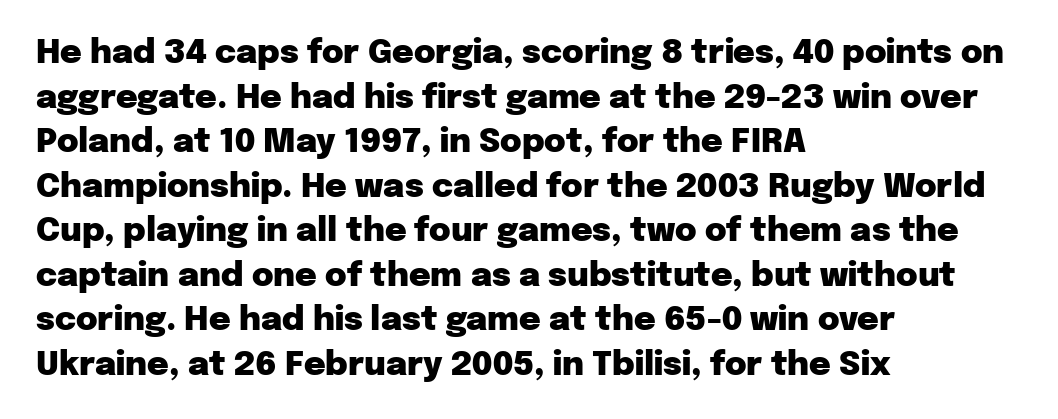
Q: Is the text bold? A: Yes.
Q: Is the text italic (slanted)? A: No, it is upright.
Q: Is the typeface a serif or a sans-serif typeface? A: Sans-serif.
Q: Is the text underlined? A: No.
Q: How is the paragraph aligned? A: Left-aligned.
Q: Is the spacing between letters normal or unusually wide? A: Normal.
Q: Is the spacing between lines tight, normal or loose? A: Normal.
Q: Width (condensed, normal, or wide)? A: Normal.
Q: Stroke contrast? A: Low.
Q: x-height? A: Medium.
Q: Monospaced? A: No.
